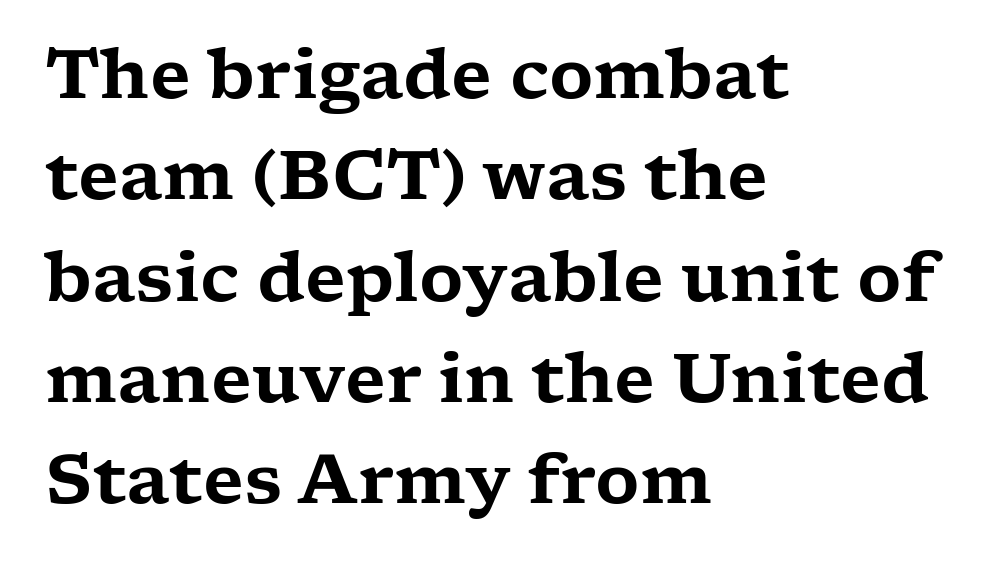
A typesetter would mark this as roman, not italic. Font category for this specimen: serif. You could not count columns in this text — the font is proportionally spaced. Short and long lines alike share a common starting point at left. Observe the ordinary spacing: letters are neighbours, not strangers.
